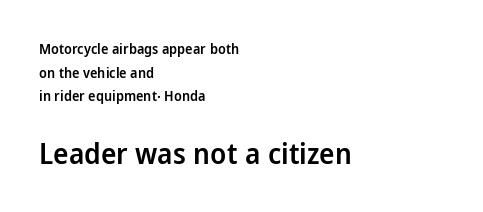
{"serif": "no", "italic": "no", "bold": "semi", "weight": "semibold", "width": "normal", "stroke_contrast": "low", "x_height": "medium", "monospaced": "no", "underline": "no", "align": "left", "line_spacing": "normal", "line_spacing_ratio": 1.68, "letter_spacing": "normal", "letter_spacing_em": 0.0, "larger_block": "second", "size_ratio": 2.07, "glyph_px": 29}
